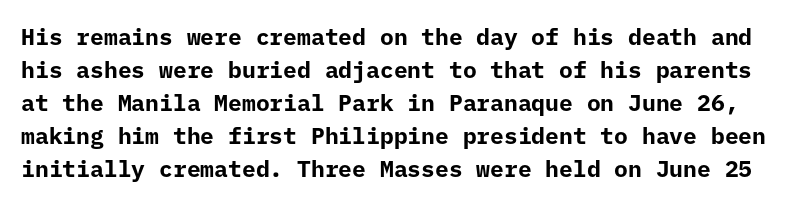
{"italic": "no", "bold": "yes", "underline": "no", "line_spacing": "normal", "line_spacing_ratio": 1.44, "letter_spacing": "normal", "letter_spacing_em": 0.0, "glyph_px": 23}
